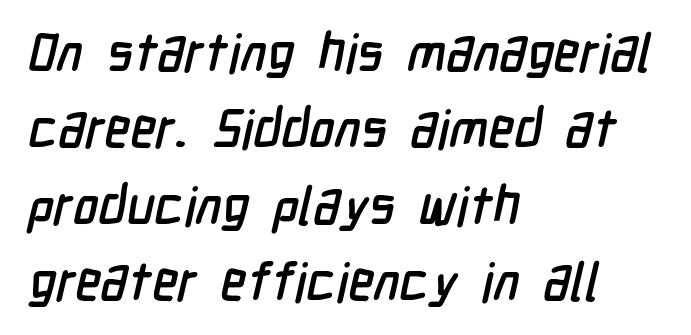
Q: Is the typeface a serif or a sans-serif typeface? A: Sans-serif.
Q: Is the text underlined? A: No.
Q: How is the paragraph aligned? A: Left-aligned.
Q: Is the spacing between letters normal or unusually wide? A: Normal.
Q: Is the spacing between lines tight, normal or loose? A: Normal.
Q: Width (condensed, normal, or wide)? A: Condensed.
Q: Stroke contrast? A: Low.
Q: x-height? A: Medium.
Q: Monospaced? A: No.
